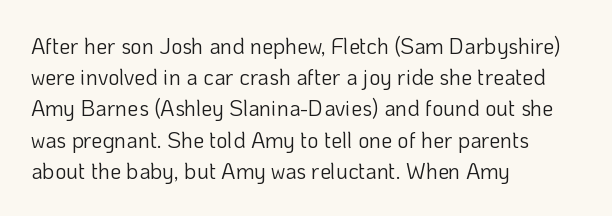
Q: Is the text bold? A: No.
Q: Is the text italic (slanted)? A: No, it is upright.
Q: Is the text underlined? A: No.
Q: How is the paragraph aligned? A: Left-aligned.
Q: Is the spacing between letters normal or unusually wide? A: Normal.
Q: Is the spacing between lines tight, normal or loose? A: Normal.
